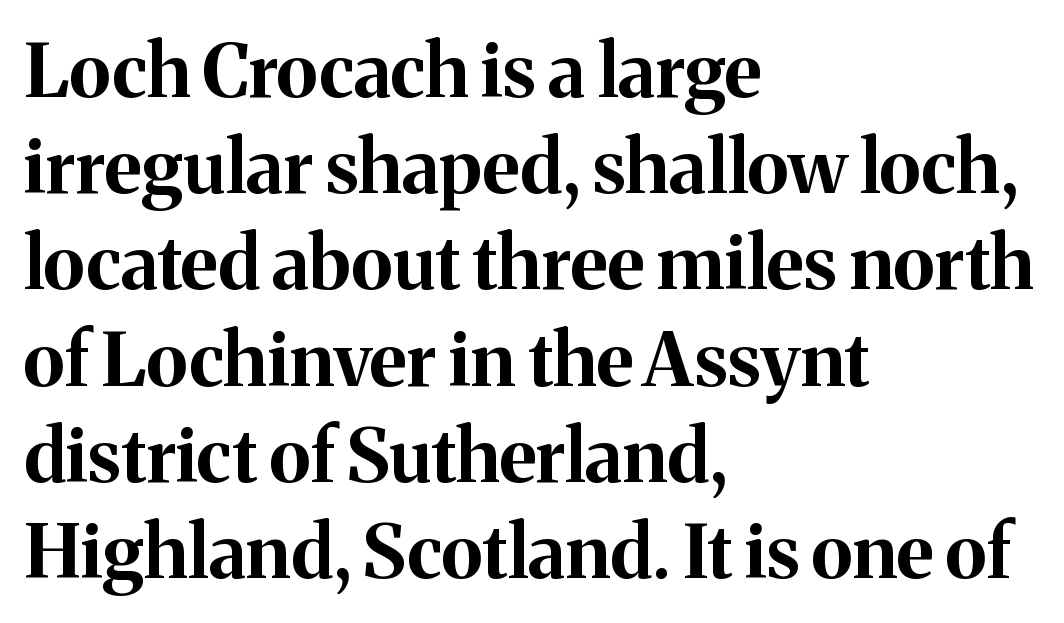
{"serif": "yes", "italic": "no", "bold": "yes", "weight": "bold", "width": "normal", "stroke_contrast": "medium", "x_height": "medium", "monospaced": "no", "underline": "no", "align": "left", "line_spacing": "normal", "line_spacing_ratio": 1.3, "letter_spacing": "normal", "letter_spacing_em": 0.0, "glyph_px": 74}
